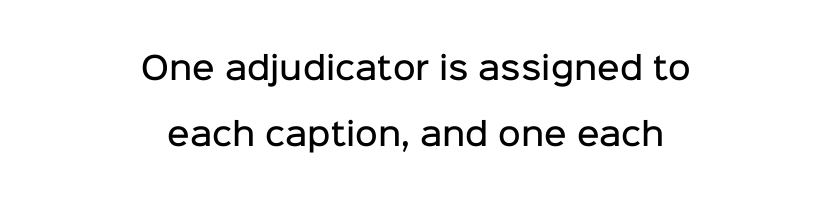
The image shows 31 px semibold sans-serif type, upright; set centered, loose line spacing (2.12x), normal letter spacing, not underlined; low stroke contrast and a medium x-height.
